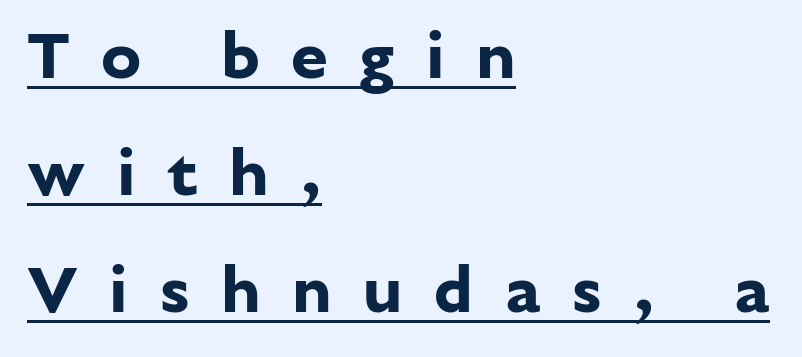
If you drew a ruler down the left edge, every line would touch it. The sample has been set heavy, in full bold. Underline: present. Display-style spreading of the glyphs; the letterfit is very open.
